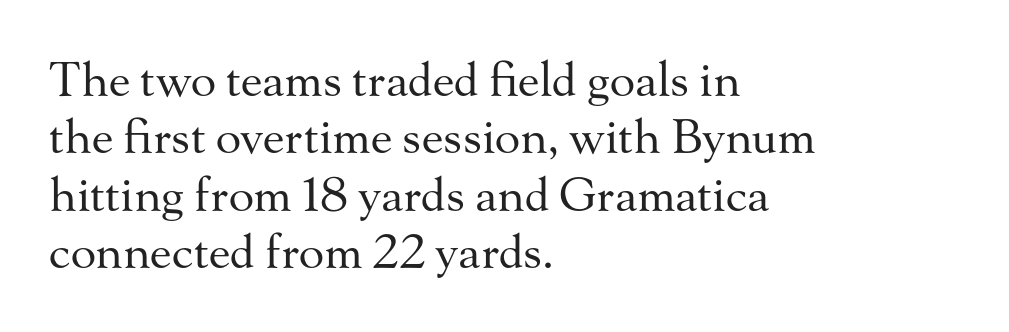
Q: Is the text bold? A: No.
Q: Is the text italic (slanted)? A: No, it is upright.
Q: Is the typeface a serif or a sans-serif typeface? A: Serif.
Q: Is the text underlined? A: No.
Q: How is the paragraph aligned? A: Left-aligned.
Q: Is the spacing between letters normal or unusually wide? A: Normal.
Q: Width (condensed, normal, or wide)? A: Normal.
Q: Stroke contrast? A: Medium.
Q: x-height? A: Small.
Q: Monospaced? A: No.
